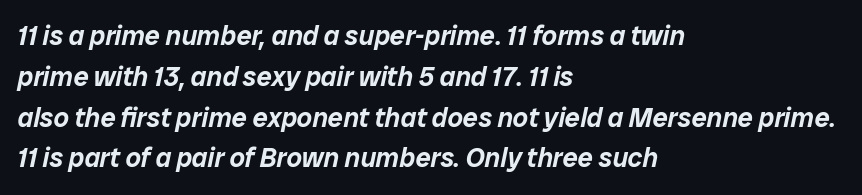
Q: Is the text italic (slanted)? A: Yes, it leans right by about 12 degrees.
Q: Is the text underlined? A: No.
Q: How is the paragraph aligned? A: Left-aligned.
Q: Is the spacing between letters normal or unusually wide? A: Normal.
Q: Is the spacing between lines tight, normal or loose? A: Normal.
